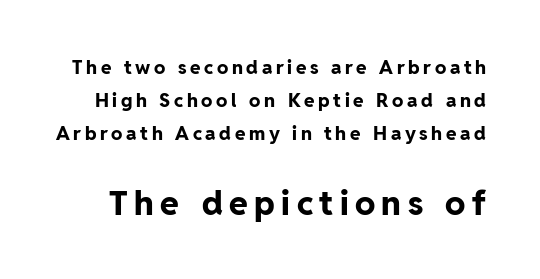
The image shows 34 px bold sans-serif type, upright; set line spacing 1.73x, not underlined; the second (bottom) block is 1.79x larger; low stroke contrast and a medium x-height.
